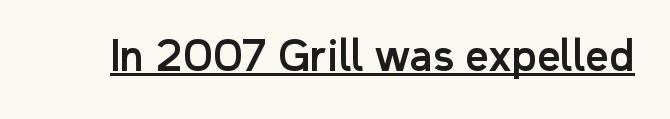
{"serif": "no", "italic": "no", "width": "normal", "stroke_contrast": "low", "x_height": "medium", "monospaced": "no", "underline": "yes", "letter_spacing": "normal", "letter_spacing_em": 0.0, "glyph_px": 41}
